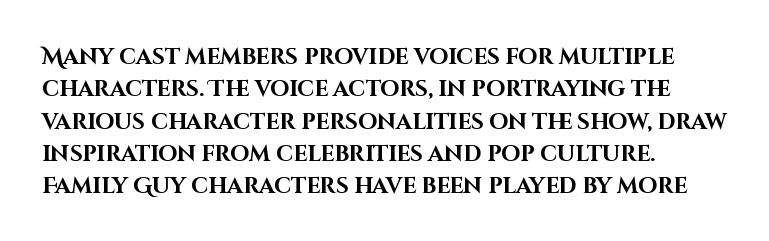
Q: Is the text bold? A: Yes.
Q: Is the text italic (slanted)? A: No, it is upright.
Q: Is the text underlined? A: No.
Q: How is the paragraph aligned? A: Left-aligned.
Q: Is the spacing between letters normal or unusually wide? A: Normal.
Q: Is the spacing between lines tight, normal or loose? A: Normal.
